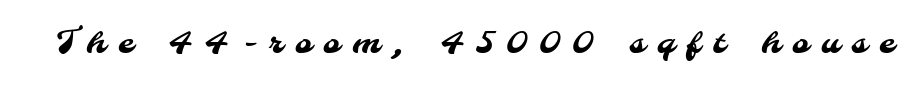
Q: Is the typeface a serif or a sans-serif typeface? A: Sans-serif.
Q: Is the text underlined? A: No.
Q: Is the spacing between letters normal or unusually wide? A: Unusually wide.
Q: Width (condensed, normal, or wide)? A: Normal.
Q: Stroke contrast? A: Medium.
Q: x-height? A: Small.
Q: Monospaced? A: No.
